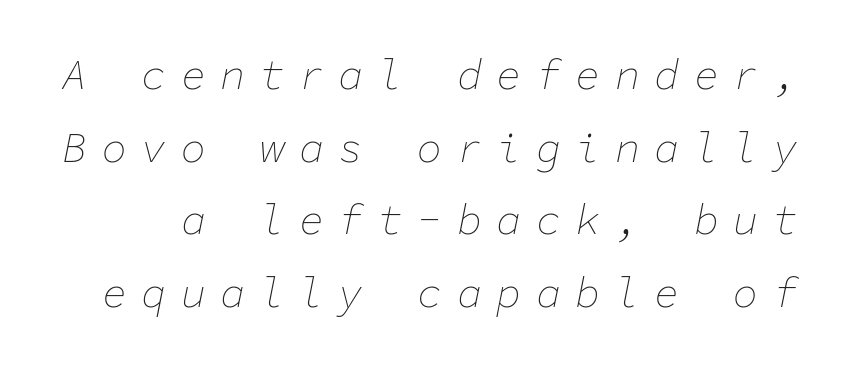
The image shows 42 px thin type, italic (leaning right), monospaced; set line spacing 1.73x, unusually wide letter spacing (+0.34 em), not underlined; low stroke contrast and a medium x-height.
